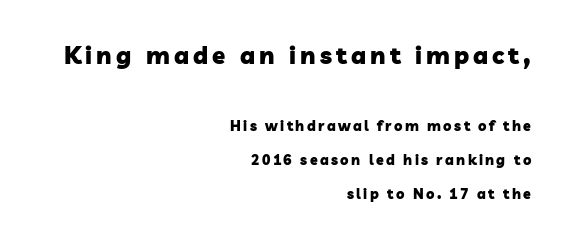
The image shows 24 px bold type; set right-aligned, loose line spacing (2.41x), not underlined; the first (top) block is 1.71x larger.
